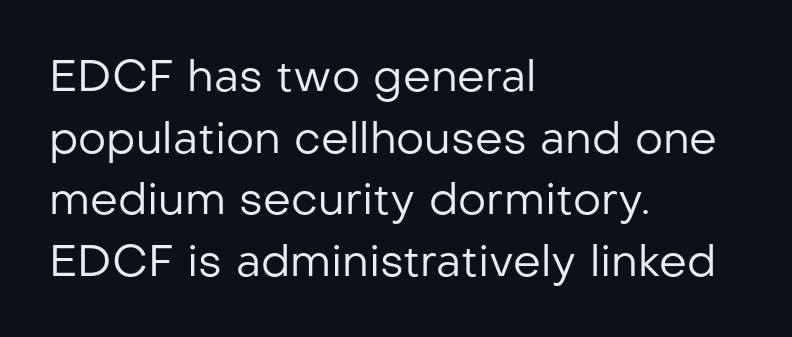
The line texture is even and compact thanks to regular tracking. Ink coverage per letter is moderate at most. This sample keeps an unexceptional amount of space between lines. Type style note: lacks serifs. Line beginnings align vertically; line endings do not.
